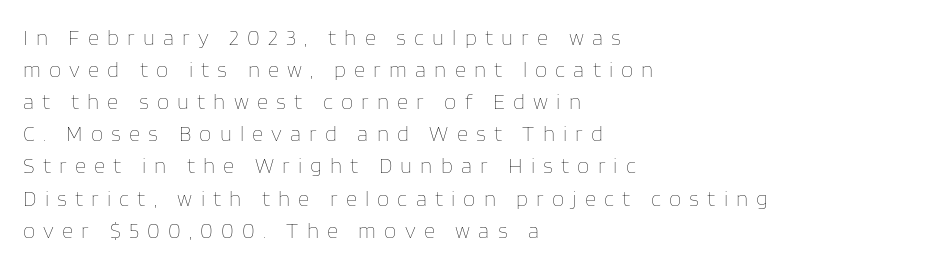
{"italic": "no", "bold": "no", "underline": "no", "align": "left", "line_spacing": "normal", "line_spacing_ratio": 1.46, "letter_spacing": "wide", "letter_spacing_em": 0.37, "glyph_px": 22}
